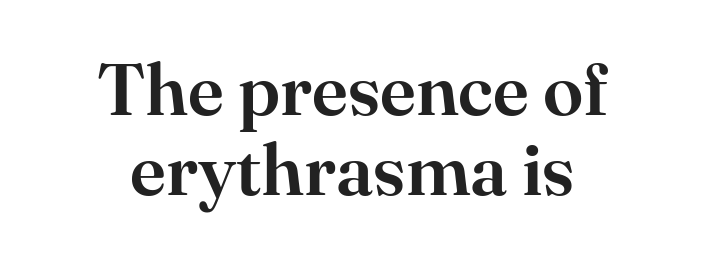
{"serif": "yes", "italic": "no", "width": "normal", "stroke_contrast": "high", "x_height": "small", "monospaced": "no", "underline": "no", "align": "center", "line_spacing": "tight", "line_spacing_ratio": 1.1, "letter_spacing": "normal", "letter_spacing_em": 0.0, "glyph_px": 73}
